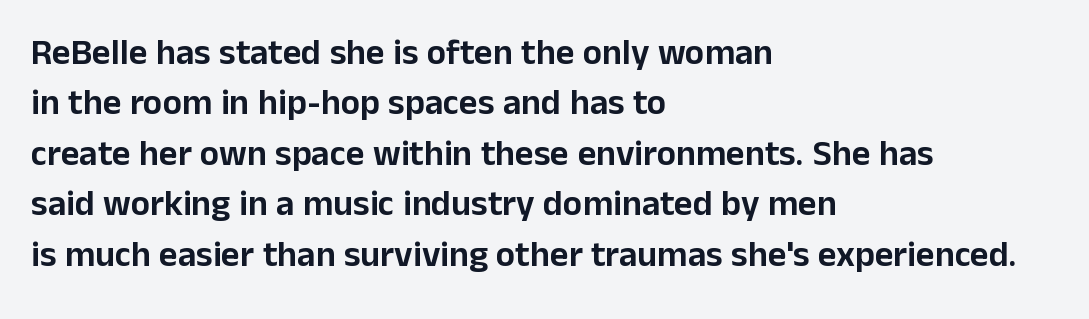
Q: Is the text italic (slanted)? A: No, it is upright.
Q: Is the typeface a serif or a sans-serif typeface? A: Sans-serif.
Q: Is the text underlined? A: No.
Q: How is the paragraph aligned? A: Left-aligned.
Q: Is the spacing between letters normal or unusually wide? A: Normal.
Q: Is the spacing between lines tight, normal or loose? A: Normal.
Q: Width (condensed, normal, or wide)? A: Normal.
Q: Stroke contrast? A: Low.
Q: x-height? A: Medium.
Q: Monospaced? A: No.
